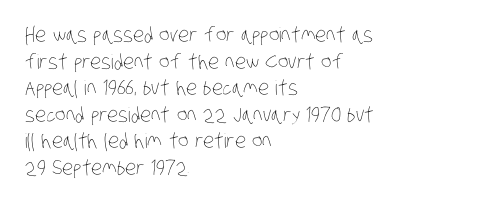
{"bold": "no", "underline": "no", "align": "left", "line_spacing": "normal", "line_spacing_ratio": 1.33, "letter_spacing": "normal", "letter_spacing_em": 0.0, "glyph_px": 20}
